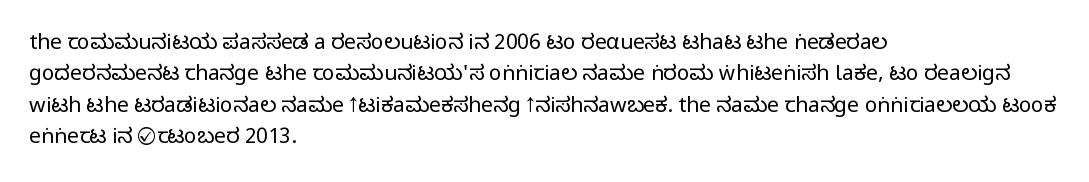
Q: Is the text bold? A: No.
Q: Is the text italic (slanted)? A: No, it is upright.
Q: Is the text underlined? A: No.
Q: How is the paragraph aligned? A: Left-aligned.
Q: Is the spacing between letters normal or unusually wide? A: Normal.
Q: Is the spacing between lines tight, normal or loose? A: Normal.
